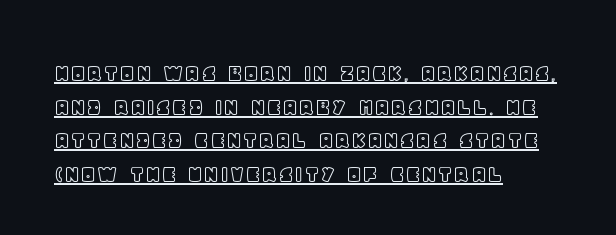
In terms of leading, this rendering sits right in the middle. The paragraph shown leans on its left margin. What stands out about the letter spacing? Nothing — it is the standard amount. This sample uses an upright cut, with every glyph sitting square on the baseline. Emphasis is given by a line drawn under the lettering.
